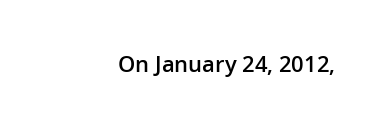
{"italic": "no", "bold": "semi", "underline": "no", "letter_spacing": "normal", "letter_spacing_em": 0.0, "glyph_px": 22}
